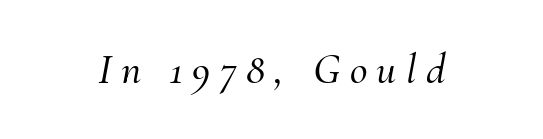
Spacing between characters has been opened up far beyond the box default. The strip under each line holds only bare page. When letters slant like this, we call the style italic. Think of a printed novel: that variable character pitch is what you see here.
